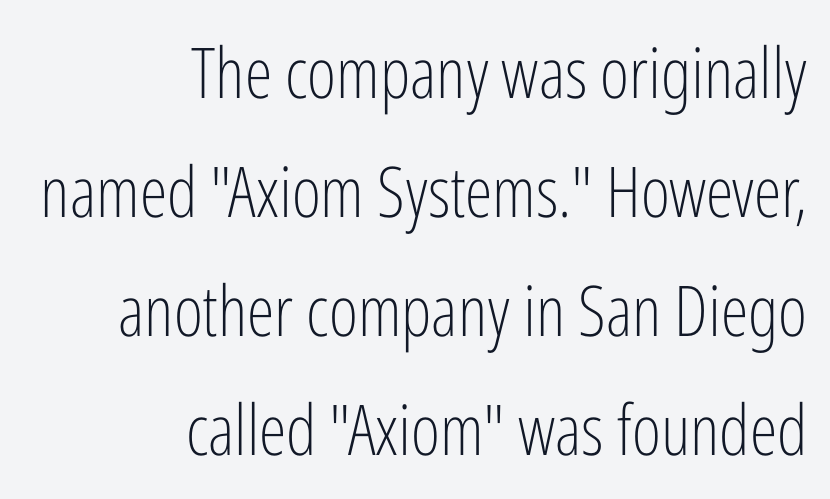
Unlike italic type, these characters show no tilt at all. A student would call this right alignment; a typographer would say flush right, rag left. A clean baseline with only descenders dipping below it. Rows of type keep a routine distance in the vertical direction. Is this a fixed-width face? No — the glyphs have proportional, varying widths.
